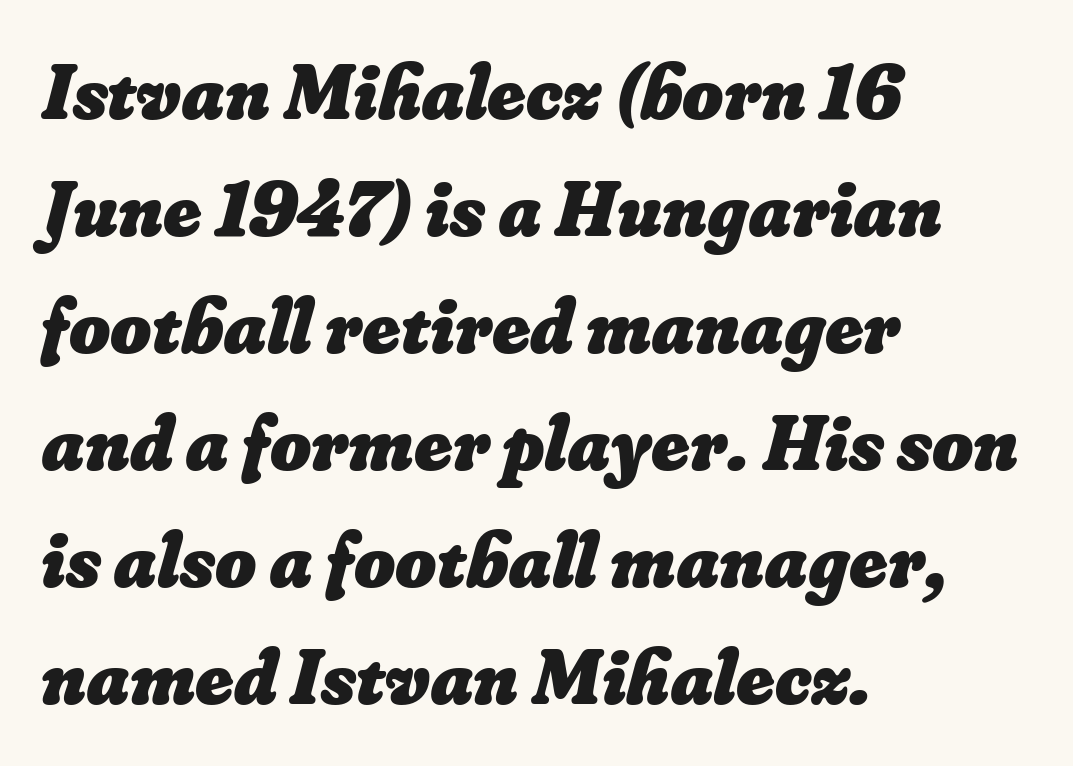
Q: Is the text bold? A: Yes.
Q: Is the text underlined? A: No.
Q: How is the paragraph aligned? A: Left-aligned.
Q: Is the spacing between letters normal or unusually wide? A: Normal.
Q: Is the spacing between lines tight, normal or loose? A: Normal.
Q: Width (condensed, normal, or wide)? A: Normal.
Q: Stroke contrast? A: Low.
Q: x-height? A: Small.
Q: Monospaced? A: No.
